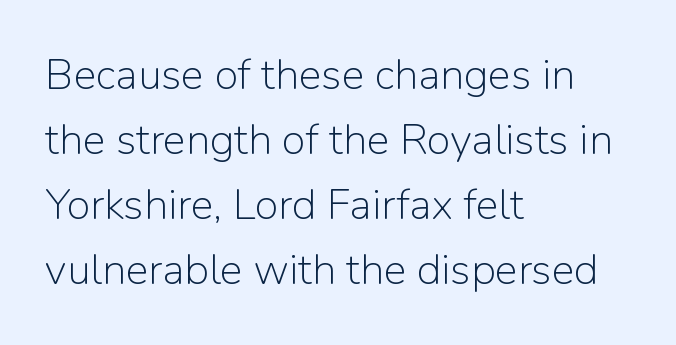
The image shows 43 px light sans-serif type, upright; set left-aligned, normal line spacing (1.51x), normal letter spacing, not underlined; low stroke contrast and a medium x-height.
